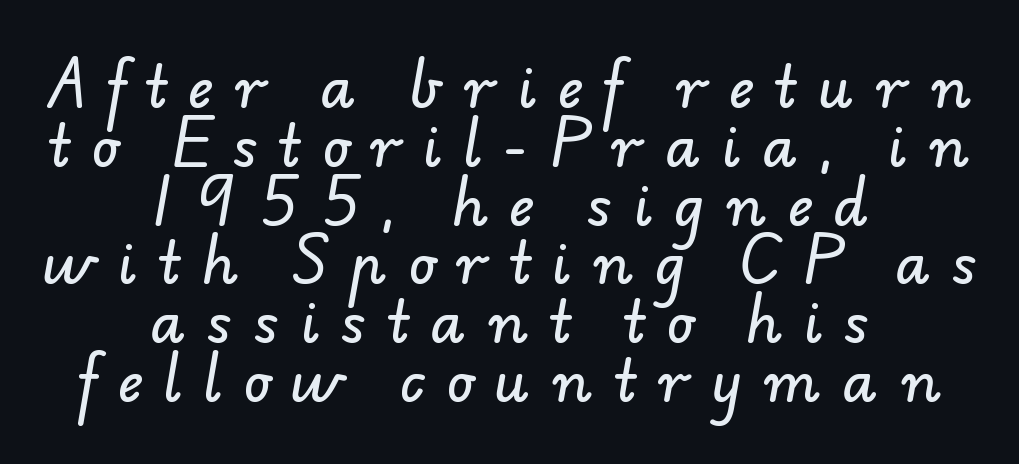
This sample uses a sans-serif face. Closely set lines give the paragraph a compact silhouette. Clear beneath every line of the passage. This sample uses expanded letter spacing, leaving extra air between glyphs.
